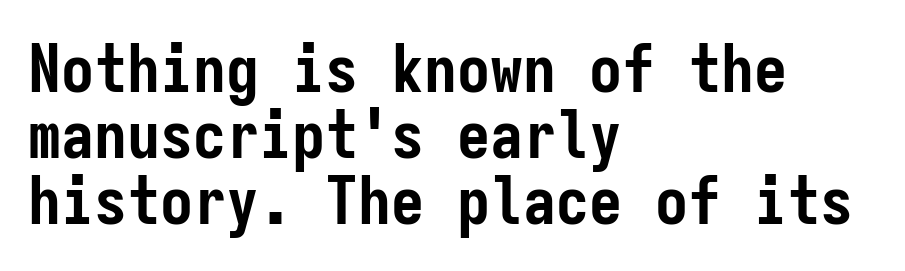
Q: Is the text bold? A: Yes.
Q: Is the text italic (slanted)? A: No, it is upright.
Q: Is the typeface a serif or a sans-serif typeface? A: Sans-serif.
Q: Is the text underlined? A: No.
Q: How is the paragraph aligned? A: Left-aligned.
Q: Is the spacing between letters normal or unusually wide? A: Normal.
Q: Is the spacing between lines tight, normal or loose? A: Tight.
Q: Width (condensed, normal, or wide)? A: Condensed.
Q: Stroke contrast? A: Low.
Q: x-height? A: Medium.
Q: Monospaced? A: Yes.
